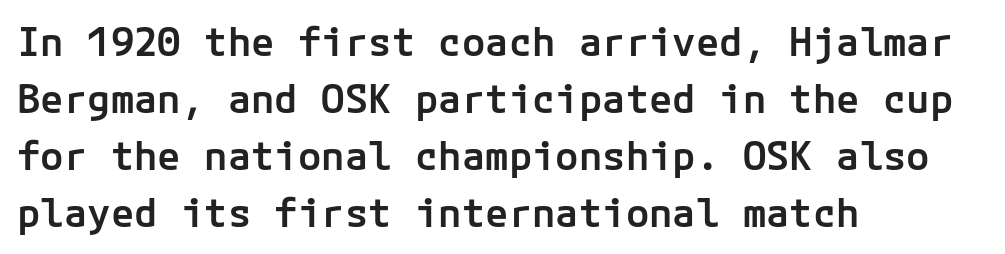
Line starts are locked; line ends wander. The rendering uses a semibold face; strokes are thickened but not to full bold. Rule under the text: the space is simply empty. Serifs: no, the terminals of the letterforms are clean.
